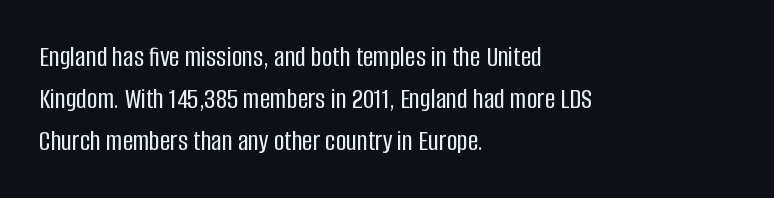
Underlining? Definitely not there. This is sans-serif lettering, the kind often seen on screens and signage. The tracking reads as untouched default to a designer's eye. A typesetter would call this leading conventional body-copy spacing. A typesetter would call this proportional, since set widths differ per character. The paragraph shown leans on its left margin.
